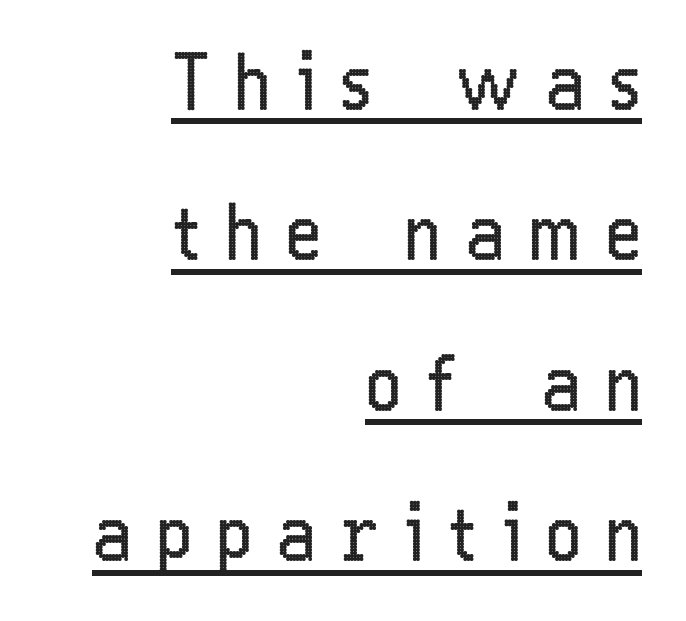
Q: Is the text bold? A: No.
Q: Is the text italic (slanted)? A: No, it is upright.
Q: Is the typeface a serif or a sans-serif typeface? A: Sans-serif.
Q: Is the text underlined? A: Yes.
Q: How is the paragraph aligned? A: Right-aligned.
Q: Is the spacing between letters normal or unusually wide? A: Unusually wide.
Q: Is the spacing between lines tight, normal or loose? A: Loose.
Q: Width (condensed, normal, or wide)? A: Condensed.
Q: Stroke contrast? A: Low.
Q: x-height? A: Medium.
Q: Monospaced? A: No.
